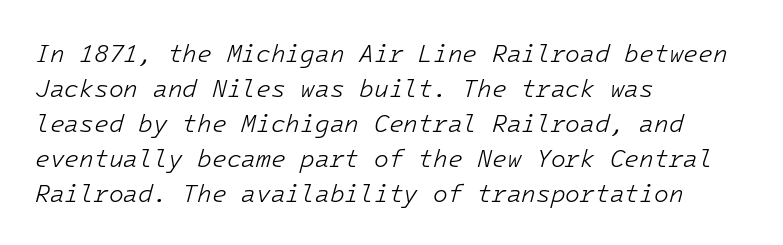
The image shows 24 px text type, italic (leaning right); set left-aligned, normal line spacing (1.46x), normal letter spacing, not underlined.
